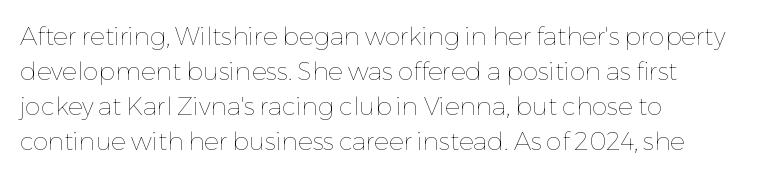
Q: Is the text bold? A: No.
Q: Is the text italic (slanted)? A: No, it is upright.
Q: Is the text underlined? A: No.
Q: How is the paragraph aligned? A: Left-aligned.
Q: Is the spacing between letters normal or unusually wide? A: Normal.
Q: Is the spacing between lines tight, normal or loose? A: Normal.
